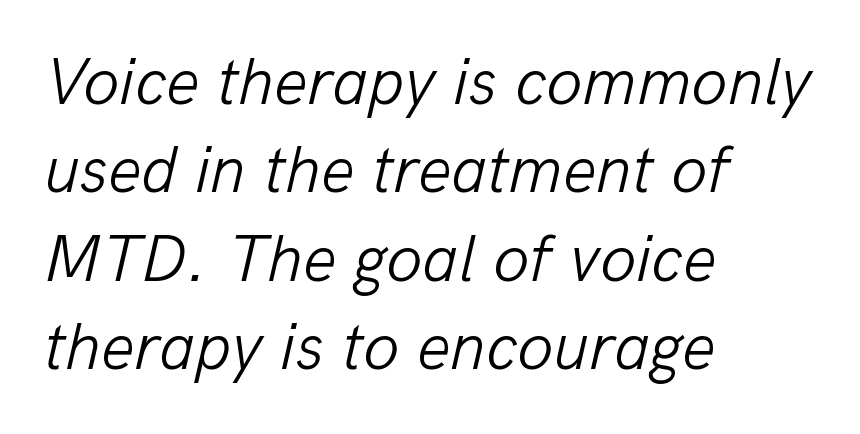
The image shows 66 px light type, italic (leaning right); set left-aligned, normal line spacing (1.34x), normal letter spacing, not underlined; low stroke contrast and a medium x-height.
